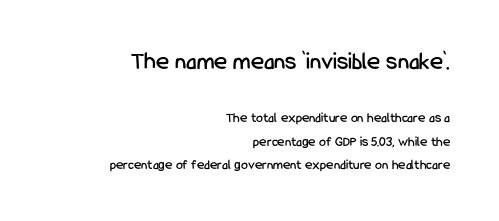
The initial chunk of copy outweighs the following chunk in type size. Where is the straight margin? On the right. Vertical spacing — default. The axis of the letterforms is exactly vertical. Each row of text sits above clean, open space.
